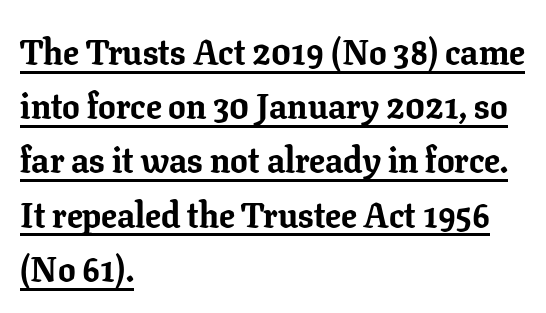
The image shows 35 px bold serif type, upright; set left-aligned, normal line spacing (1.55x), normal letter spacing, underlined; low stroke contrast and a medium x-height.
